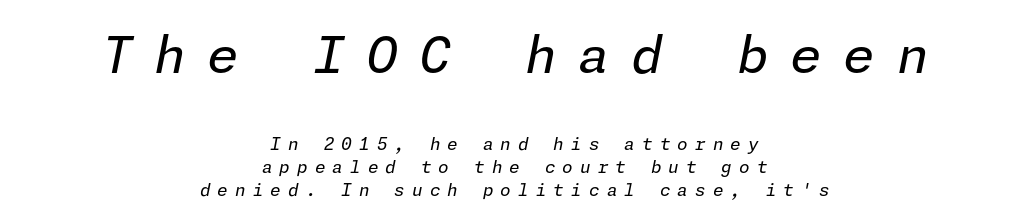
Q: Is the text bold? A: No.
Q: Is the text italic (slanted)? A: Yes, it leans right by about 11 degrees.
Q: Is the text underlined? A: No.
Q: How is the paragraph aligned? A: Centered.
Q: Is the spacing between letters normal or unusually wide? A: Unusually wide.
Q: Is the spacing between lines tight, normal or loose? A: Normal.
Q: Which block of text is set in a larger size, the first (top) or the second (bottom)? A: The first (top) one.
Q: Width (condensed, normal, or wide)? A: Normal.
Q: Stroke contrast? A: Low.
Q: x-height? A: Medium.
